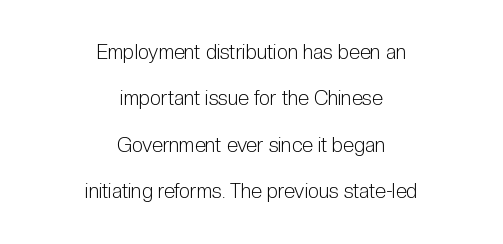
{"italic": "no", "bold": "no", "underline": "no", "align": "center", "line_spacing": "loose", "line_spacing_ratio": 2.32, "letter_spacing": "normal", "letter_spacing_em": 0.0, "glyph_px": 20}
